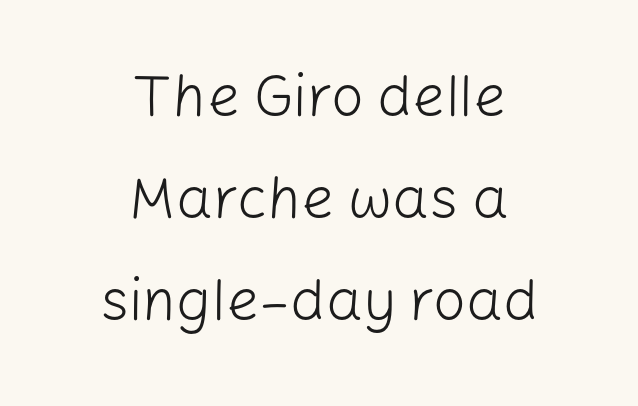
The image shows 58 px light sans-serif type, upright; set centered, line spacing 1.76x, normal letter spacing, not underlined; low stroke contrast and a medium x-height.
